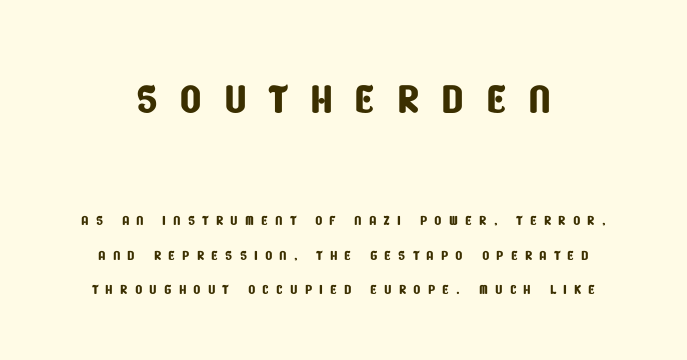
Does the bottom block carry the larger type? No, the top block does. Does the type have serifs? No, each stem ends abruptly. A typesetter would call this heavily tracked-out type. Underline: absent. This sample has the flowing, uneven cadence of proportional lettering.
